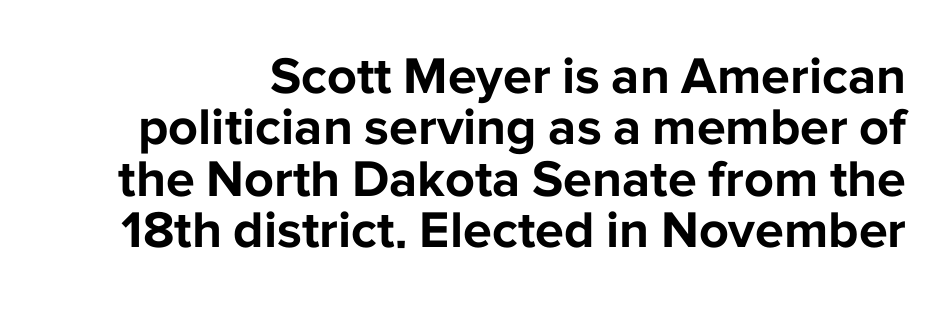
The image shows 52 px bold sans-serif type, upright; set tight line spacing (0.99x), normal letter spacing, not underlined; low stroke contrast and a medium x-height.
